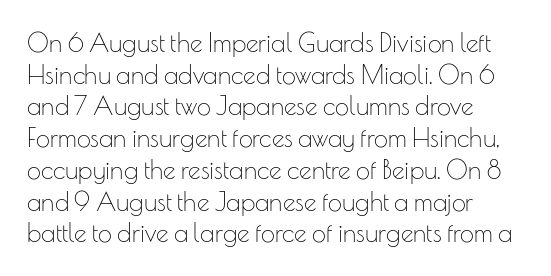
The characters are drawn with everyday or finer stroke widths. The string is rendered with underlining switched off. Leading matches the norm, producing a regular column. This sample uses plain, unmodified letter spacing.
